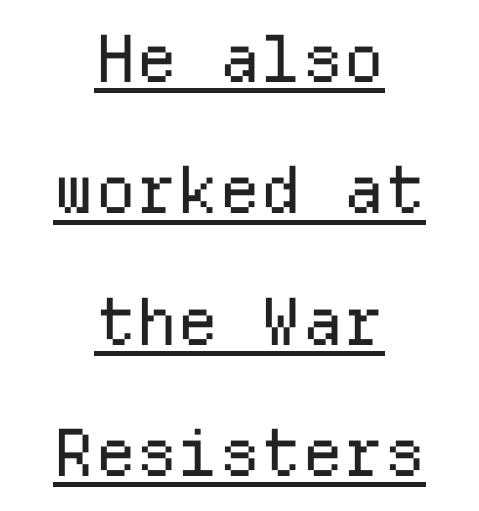
Is there any slant? The stems are plumb. The strokes carry an ordinary text weight at most. These characters rest on top of a visible drawn line. These lines stand farther apart than default settings would place them. Honestly, the letter spacing is just normal — you wouldn't notice it.
